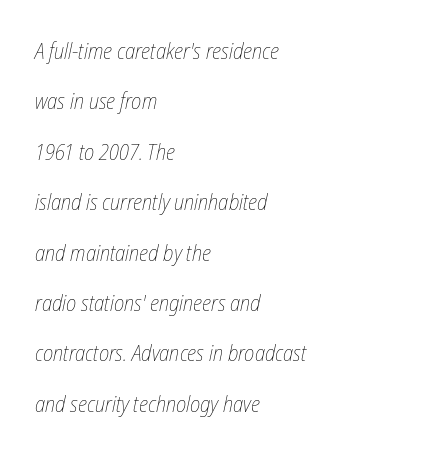
Short note: letters normally spaced. Plain, unruled lines of type. Airy leading. Slanted lettering throughout. Heft: none added — not bold.
